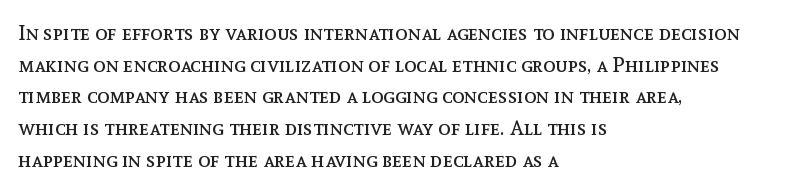
Style check: upright. Leftover space on each line is placed entirely after the last word. The rows are spaced the way most documents space them. The font is comparable to plain body text, perhaps lighter. Honestly, there is no underline to notice here at all. Nobody touched the tracking dial on this one.
